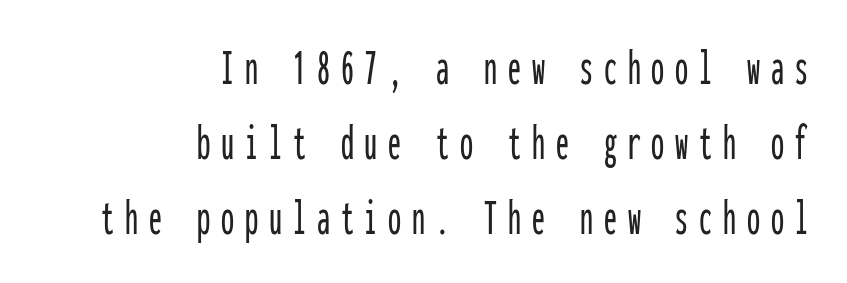
The image shows 52 px condensed sans-serif type, upright, monospaced; set right-aligned, normal line spacing (1.44x), unusually wide letter spacing (+0.21 em), not underlined; low stroke contrast and a medium x-height.
